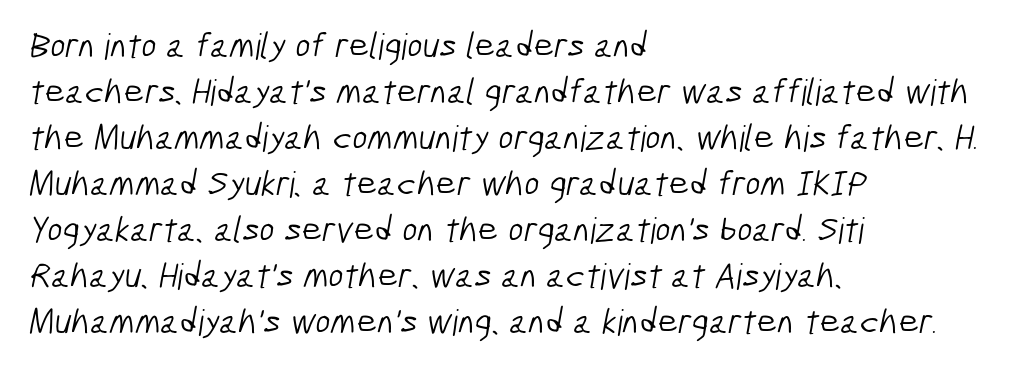
Reading down the block, your eye returns to a fixed left position each line. Words appear dense and cohesive because spacing is normal. Is the stroke heavy? The answer is a plain regular-or-lighter. The glyphs are unaccompanied by any horizontal stroke below them. The designer went with a sans here, leaving each stem footless. Line spacing here is normal.
